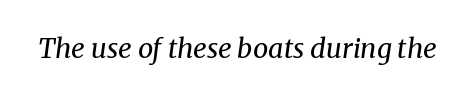
Glance below the letters and you will spot only blank space. The text carries the slant typical of an italic or oblique font. Stroke mass is kept to a normal reading level or below. The passage shown has conventional tracking throughout.
